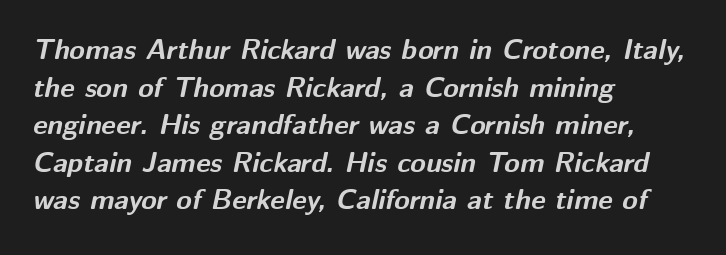
The image shows 28 px bold type, italic (leaning right); set left-aligned, normal line spacing (1.34x), normal letter spacing, not underlined; medium stroke contrast and a medium x-height.
